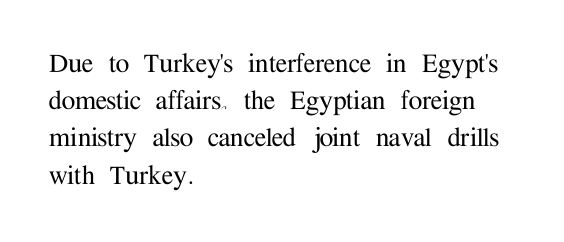
{"serif": "yes", "italic": "no", "width": "normal", "stroke_contrast": "medium", "x_height": "medium", "monospaced": "no", "underline": "no", "align": "left", "line_spacing_ratio": 1.2, "letter_spacing": "normal", "letter_spacing_em": 0.0, "glyph_px": 31}
